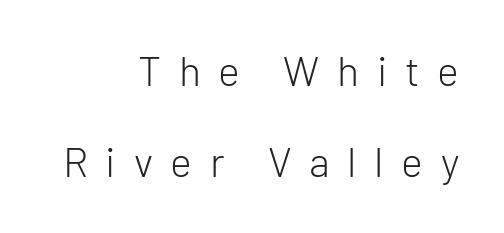
{"serif": "no", "italic": "no", "bold": "no", "weight": "light", "width": "normal", "stroke_contrast": "low", "x_height": "medium", "monospaced": "no", "underline": "no", "align": "right", "line_spacing": "loose", "line_spacing_ratio": 2.23, "letter_spacing": "wide", "letter_spacing_em": 0.43, "glyph_px": 41}
